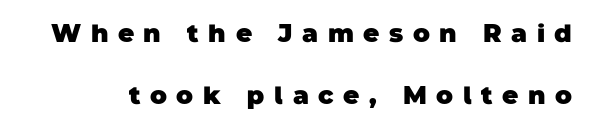
The image shows 25 px bold type; set loose line spacing (2.49x), unusually wide letter spacing (+0.38 em), not underlined.
